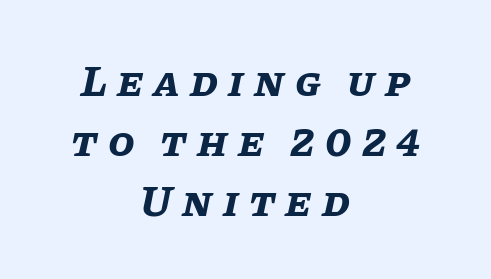
Would a proofreader flag this as italicized? Yes. Display-style spreading of the glyphs; the letterfit is very open. This sample is center-justified, so both line endings float freely. Is the type bold? Yes — the strokes are clearly thick and heavy. Plain, unruled lines of type.
